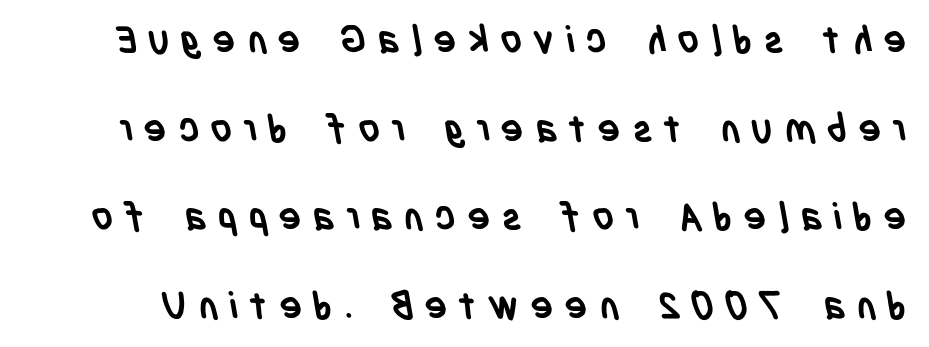
{"serif": "no", "bold": "yes", "weight": "semibold", "width": "condensed", "stroke_contrast": "low", "x_height": "large", "monospaced": "no", "underline": "no", "line_spacing": "loose", "line_spacing_ratio": 2.33, "letter_spacing": "wide", "letter_spacing_em": 0.29, "glyph_px": 38}
